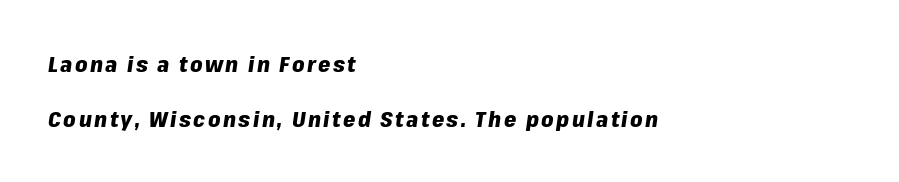
The image shows 22 px bold type, italic (leaning right); set left-aligned, loose line spacing (2.49x), not underlined.
